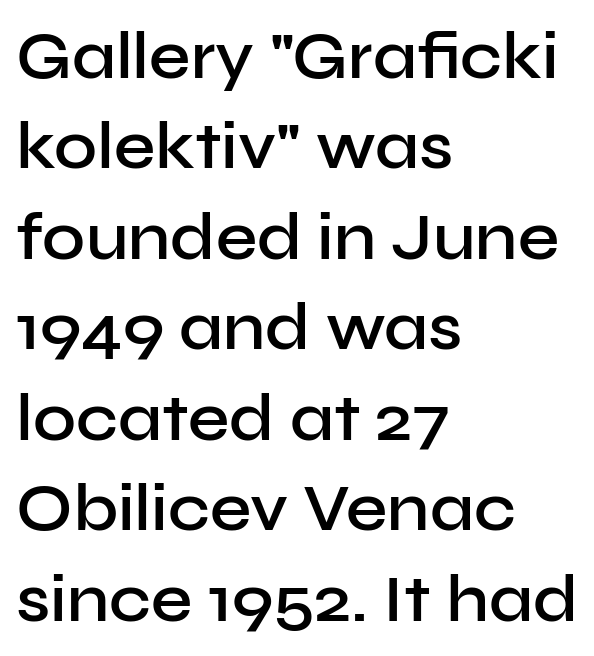
{"serif": "no", "italic": "no", "bold": "semi", "weight": "semibold", "width": "normal", "stroke_contrast": "low", "x_height": "medium", "monospaced": "no", "underline": "no", "align": "left", "line_spacing": "normal", "line_spacing_ratio": 1.37, "letter_spacing": "normal", "letter_spacing_em": 0.0, "glyph_px": 66}
